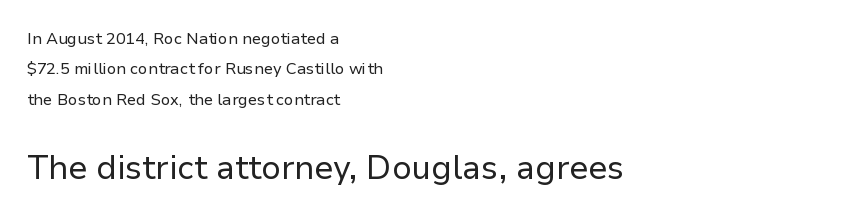
The image shows 33 px regular-weight sans-serif type, upright; set left-aligned, loose line spacing (1.9x), normal letter spacing, not underlined; the second (bottom) block is 2.06x larger; low stroke contrast and a medium x-height.
